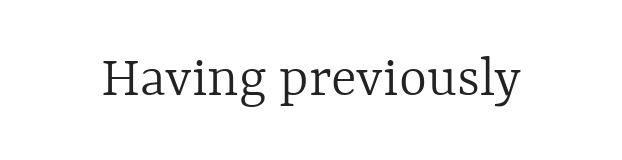
{"italic": "no", "bold": "no", "weight": "light", "width": "normal", "x_height": "medium", "monospaced": "no", "underline": "no", "letter_spacing": "normal", "letter_spacing_em": 0.0, "glyph_px": 60}
